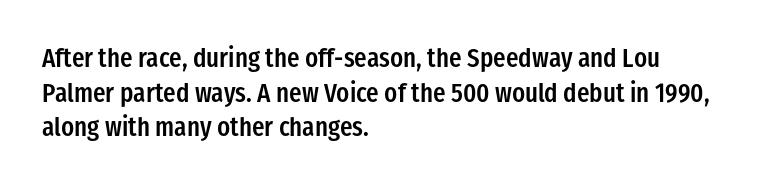
The image shows 26 px text type, upright; set left-aligned, normal line spacing (1.33x), normal letter spacing, not underlined.
